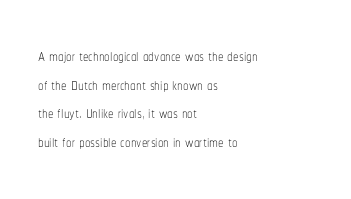
Q: Is the text bold? A: No.
Q: Is the text italic (slanted)? A: No, it is upright.
Q: Is the text underlined? A: No.
Q: How is the paragraph aligned? A: Left-aligned.
Q: Is the spacing between letters normal or unusually wide? A: Normal.
Q: Is the spacing between lines tight, normal or loose? A: Normal.
